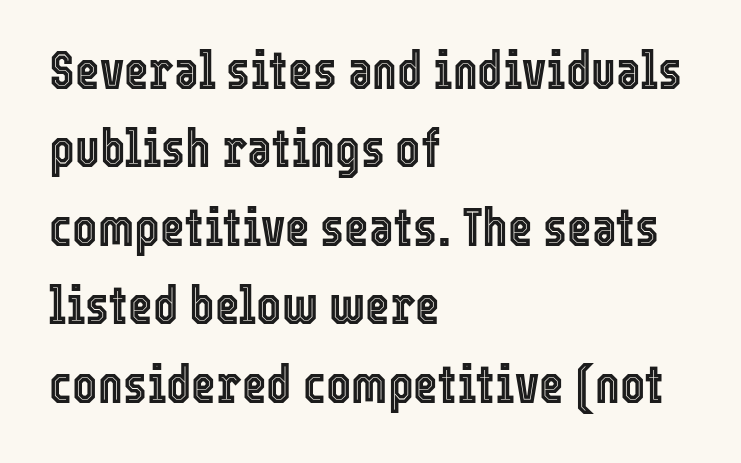
The image shows 53 px condensed type, upright; set left-aligned, normal line spacing (1.48x), normal letter spacing, not underlined; a medium x-height.
